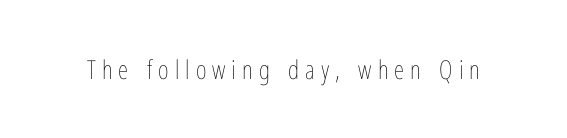
The image shows 26 px text type, upright; set unusually wide letter spacing (+0.23 em), not underlined.
